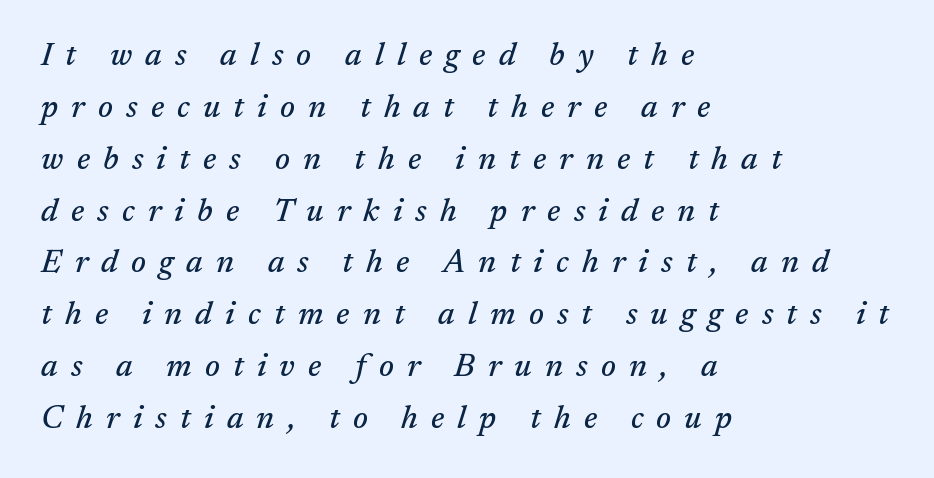
Notice how descenders clear the ascenders below comfortably — that's standard leading. A classic flush-left, rag-right setting is used for this passage. Compared with ordinary roman type, these characters are visibly tilted. Little horizontal feet cap the strokes, marking this as serif type. The passage shown is typed in a proportional face where columns would drift. The baseline area is clear.
